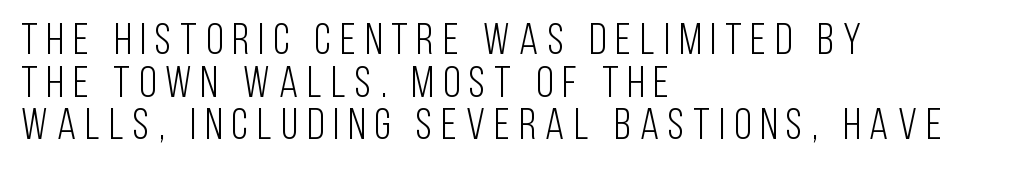
The image shows 44 px light, condensed sans-serif type, upright; set left-aligned, tight line spacing (0.97x), unusually wide letter spacing (+0.21 em), not underlined; low stroke contrast and a large x-height.
